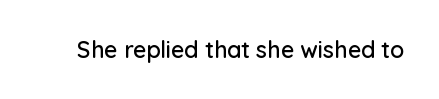
Q: Is the text italic (slanted)? A: No, it is upright.
Q: Is the text underlined? A: No.
Q: Is the spacing between letters normal or unusually wide? A: Normal.
